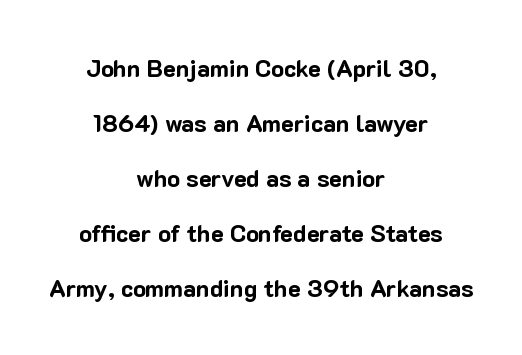
Q: Is the text bold? A: Yes.
Q: Is the text italic (slanted)? A: No, it is upright.
Q: Is the text underlined? A: No.
Q: How is the paragraph aligned? A: Centered.
Q: Is the spacing between letters normal or unusually wide? A: Normal.
Q: Is the spacing between lines tight, normal or loose? A: Loose.
